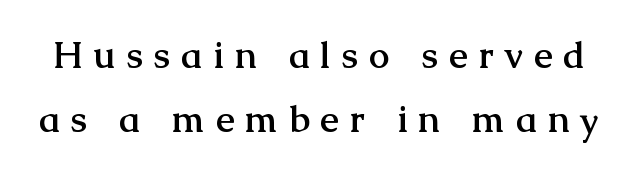
Q: Is the text bold? A: Yes.
Q: Is the text italic (slanted)? A: No, it is upright.
Q: Is the typeface a serif or a sans-serif typeface? A: Serif.
Q: Is the text underlined? A: No.
Q: Is the spacing between letters normal or unusually wide? A: Unusually wide.
Q: Width (condensed, normal, or wide)? A: Normal.
Q: Stroke contrast? A: Medium.
Q: x-height? A: Medium.
Q: Monospaced? A: No.
